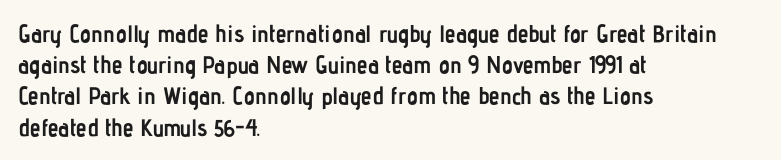
{"italic": "no", "bold": "yes", "underline": "no", "align": "left", "line_spacing": "normal", "line_spacing_ratio": 1.3, "letter_spacing": "normal", "letter_spacing_em": 0.0, "glyph_px": 24}
